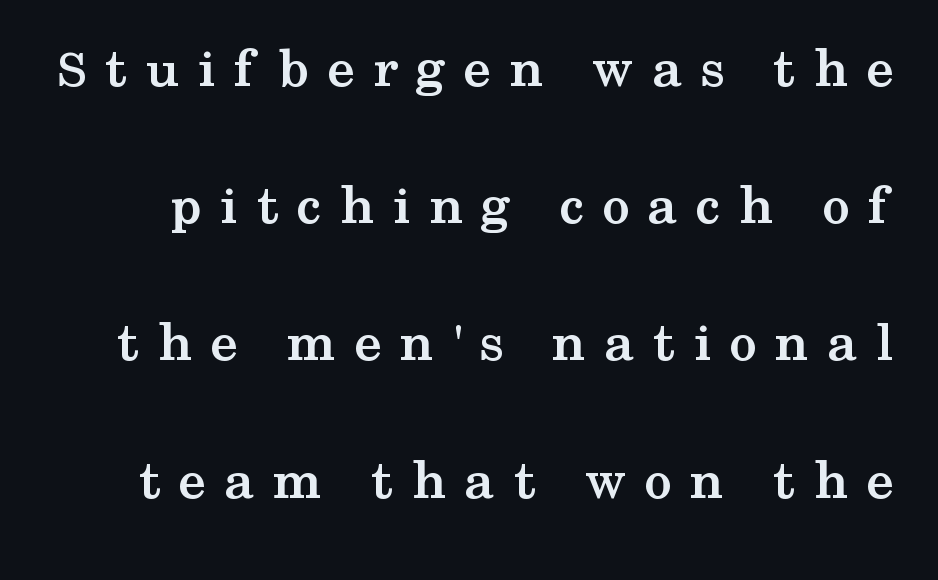
The image shows 56 px semibold, wide serif type, upright; set loose line spacing (2.45x), unusually wide letter spacing (+0.32 em), not underlined; medium stroke contrast and a medium x-height.
